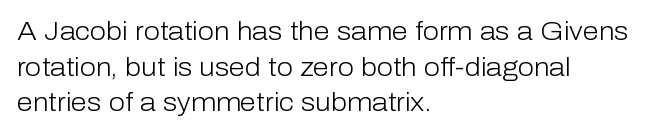
Q: Is the text bold? A: No.
Q: Is the text italic (slanted)? A: No, it is upright.
Q: Is the text underlined? A: No.
Q: How is the paragraph aligned? A: Left-aligned.
Q: Is the spacing between letters normal or unusually wide? A: Normal.
Q: Is the spacing between lines tight, normal or loose? A: Normal.
